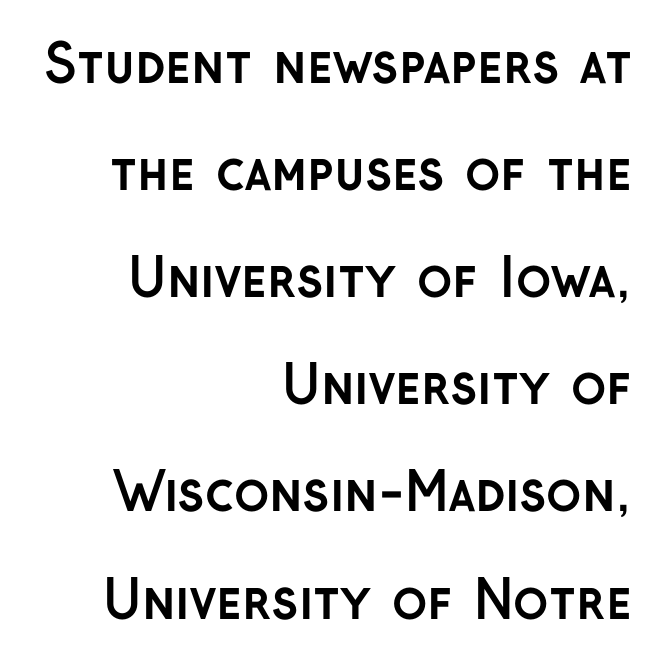
Q: Is the text bold? A: Yes.
Q: Is the text italic (slanted)? A: No, it is upright.
Q: Is the typeface a serif or a sans-serif typeface? A: Sans-serif.
Q: Is the text underlined? A: No.
Q: How is the paragraph aligned? A: Right-aligned.
Q: Is the spacing between letters normal or unusually wide? A: Normal.
Q: Is the spacing between lines tight, normal or loose? A: Loose.
Q: Width (condensed, normal, or wide)? A: Normal.
Q: Stroke contrast? A: Low.
Q: x-height? A: Medium.
Q: Monospaced? A: No.
